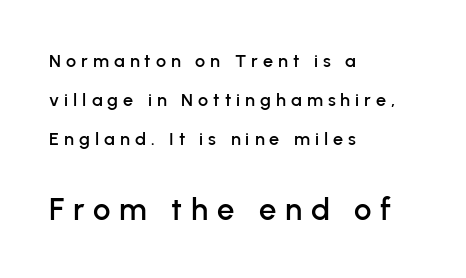
The image shows 31 px sans-serif type, upright; set left-aligned, loose line spacing (2.16x), unusually wide letter spacing (+0.28 em), not underlined; the second (bottom) block is 1.72x larger; low stroke contrast and a medium x-height.
